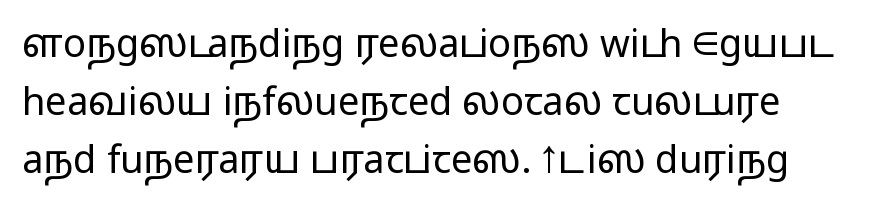
The image shows 38 px light, wide sans-serif type, upright; set normal line spacing (1.53x), normal letter spacing, not underlined; low stroke contrast and a medium x-height.
